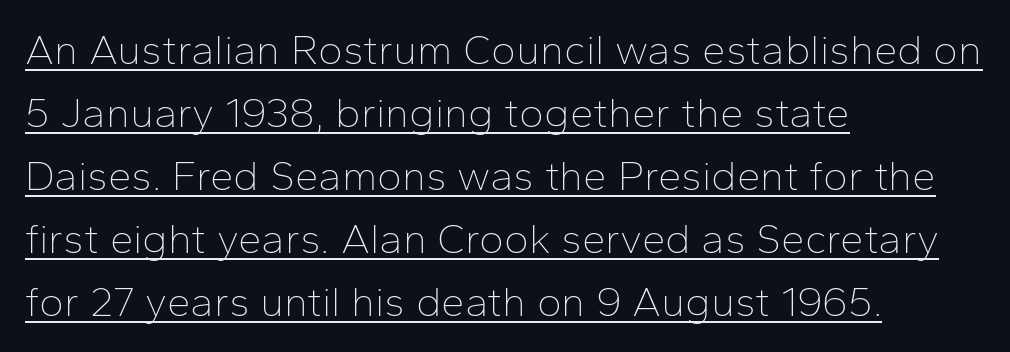
The image shows 42 px thin sans-serif type, upright; set left-aligned, normal line spacing (1.5x), normal letter spacing, underlined; low stroke contrast and a medium x-height.
